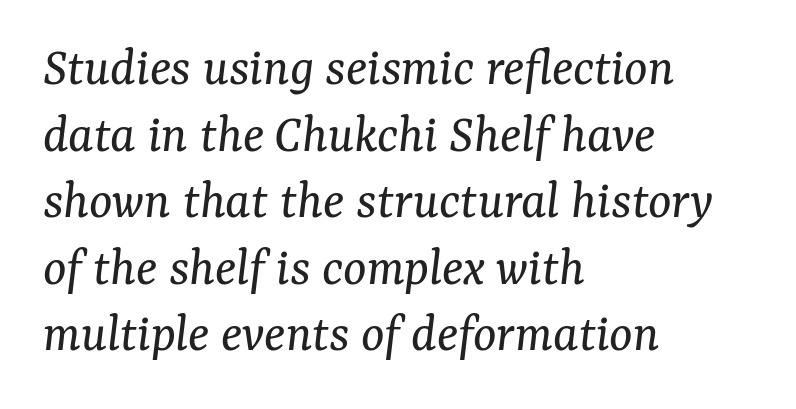
Visually the block forms a straight wall on the left and a jagged coastline on the right. Note the varied advance widths — an 'i' is clearly narrower than an 'm'. The weight would be labelled regular, book, light, or lighter still. No word sits above an underline.
